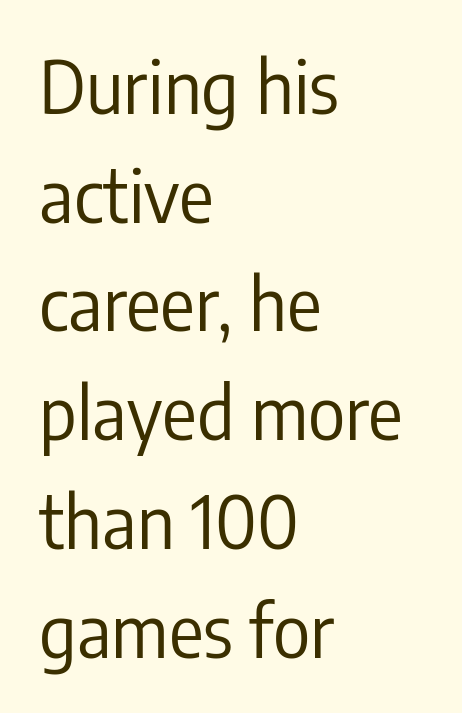
{"serif": "no", "italic": "no", "bold": "no", "weight": "regular", "width": "condensed", "stroke_contrast": "low", "x_height": "medium", "monospaced": "no", "underline": "no", "align": "left", "line_spacing": "normal", "line_spacing_ratio": 1.51, "letter_spacing": "normal", "letter_spacing_em": 0.0, "glyph_px": 72}
